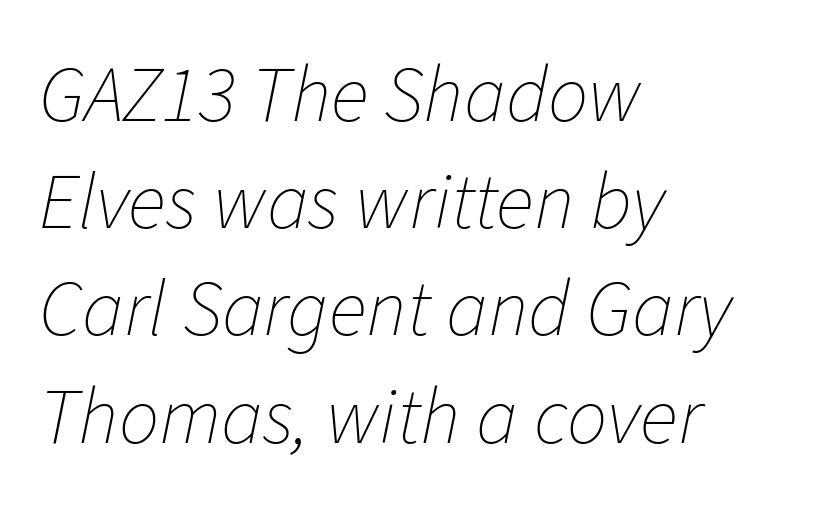
The image shows 80 px thin type, italic (leaning right); set left-aligned, normal line spacing (1.34x), normal letter spacing, not underlined; low stroke contrast and a medium x-height.
